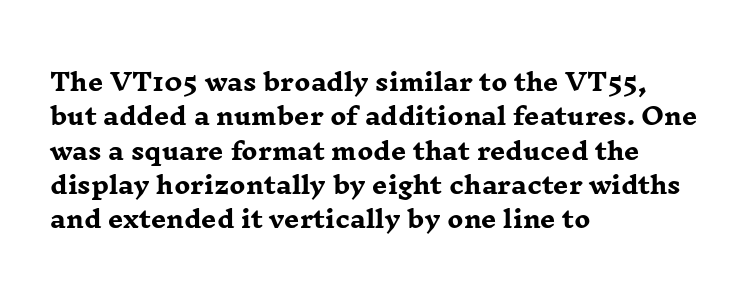
The image shows 24 px bold type, upright; set left-aligned, normal line spacing (1.43x), normal letter spacing, not underlined.
